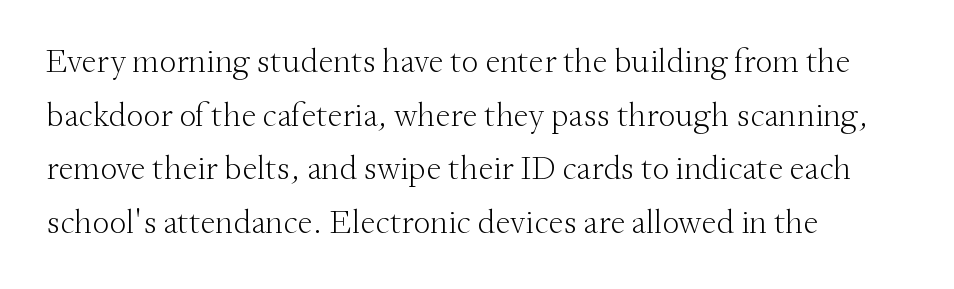
Each letter's strokes conclude with small projecting serifs. The rows are spaced the way most documents space them. Spacing between characters is what you'd get straight out of the box. Stems here are at most as thick as an everyday book face.
